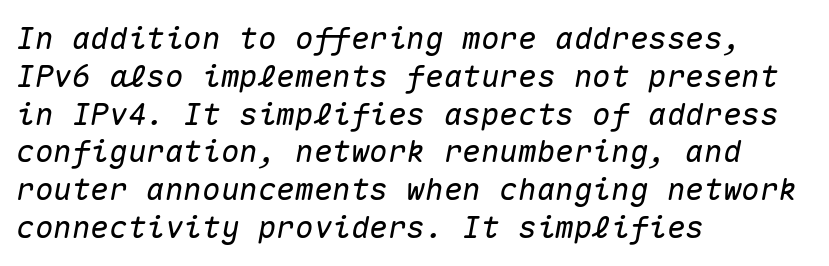
{"italic": "yes", "lean": "right", "slant_degrees": 10, "width": "normal", "stroke_contrast": "medium", "x_height": "medium", "monospaced": "yes", "underline": "no", "align": "left", "line_spacing_ratio": 1.22, "letter_spacing": "normal", "letter_spacing_em": 0.0, "glyph_px": 31}
